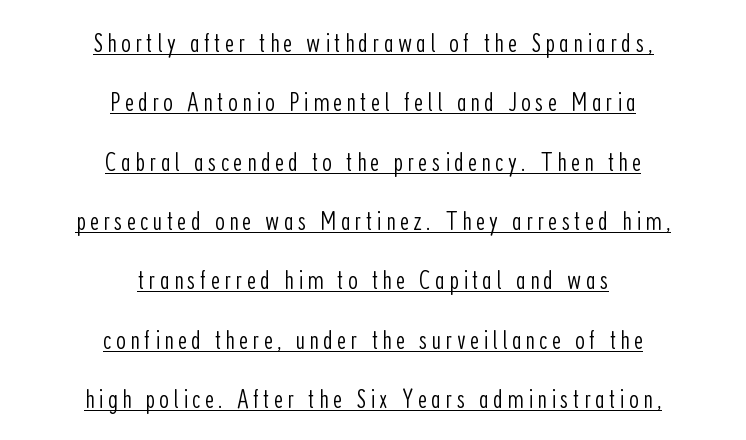
{"serif": "no", "italic": "no", "bold": "no", "weight": "light", "width": "condensed", "stroke_contrast": "low", "x_height": "medium", "monospaced": "no", "underline": "yes", "align": "center", "line_spacing": "loose", "line_spacing_ratio": 2.12, "glyph_px": 28}
